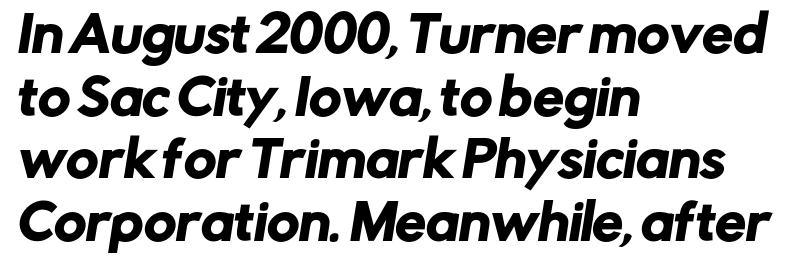
The image shows 49 px sans-serif type; set left-aligned, normal line spacing (1.28x), normal letter spacing, not underlined; low stroke contrast and a medium x-height.
